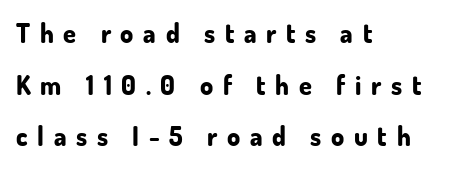
The image shows 26 px bold type, upright; set left-aligned, loose line spacing (1.99x), unusually wide letter spacing (+0.37 em), not underlined.
